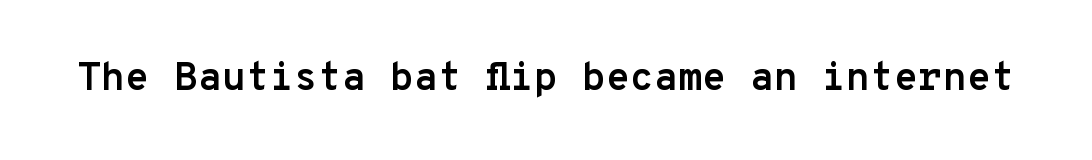
Q: Is the text bold? A: Yes.
Q: Is the text italic (slanted)? A: No, it is upright.
Q: Is the typeface a serif or a sans-serif typeface? A: Sans-serif.
Q: Is the text underlined? A: No.
Q: Is the spacing between letters normal or unusually wide? A: Normal.
Q: Width (condensed, normal, or wide)? A: Normal.
Q: Stroke contrast? A: Low.
Q: x-height? A: Medium.
Q: Monospaced? A: Yes.
